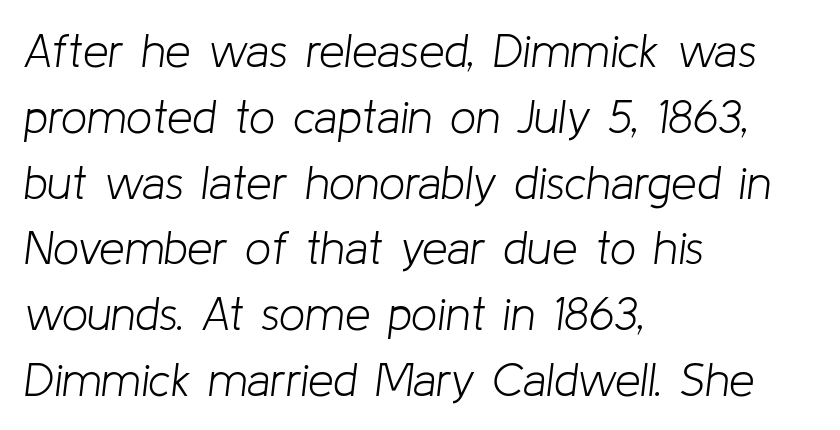
Q: Is the text bold? A: No.
Q: Is the text italic (slanted)? A: Yes, it leans right by about 8 degrees.
Q: Is the text underlined? A: No.
Q: How is the paragraph aligned? A: Left-aligned.
Q: Is the spacing between letters normal or unusually wide? A: Normal.
Q: Is the spacing between lines tight, normal or loose? A: Normal.
Q: Width (condensed, normal, or wide)? A: Normal.
Q: Stroke contrast? A: Low.
Q: x-height? A: Medium.
Q: Monospaced? A: No.
